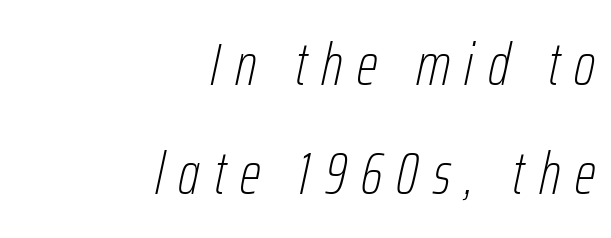
The image shows 60 px thin, condensed type, italic (leaning right); set right-aligned, line spacing 1.82x, unusually wide letter spacing (+0.24 em), not underlined; low stroke contrast and a medium x-height.
